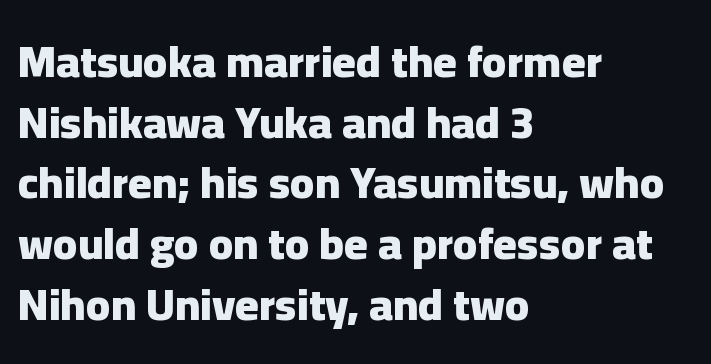
Q: Is the text bold? A: Yes.
Q: Is the text italic (slanted)? A: No, it is upright.
Q: Is the typeface a serif or a sans-serif typeface? A: Sans-serif.
Q: Is the text underlined? A: No.
Q: How is the paragraph aligned? A: Left-aligned.
Q: Is the spacing between letters normal or unusually wide? A: Normal.
Q: Is the spacing between lines tight, normal or loose? A: Normal.
Q: Width (condensed, normal, or wide)? A: Normal.
Q: Stroke contrast? A: Low.
Q: x-height? A: Medium.
Q: Monospaced? A: No.
